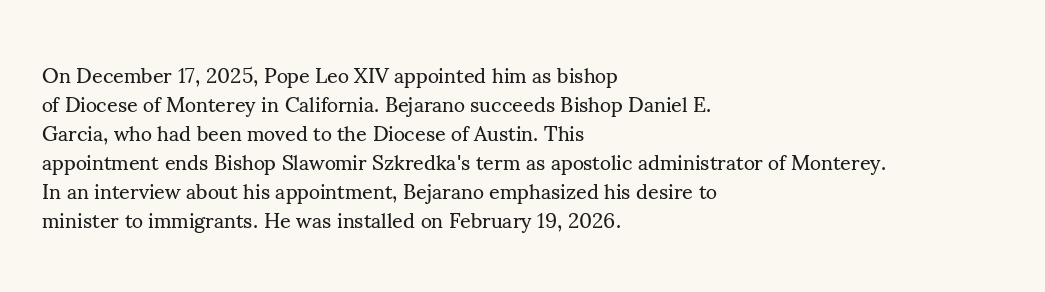
Letters rest on an invisible, unmarked baseline. Heaviness? Minimal to ordinary, like unemphasized prose. The rendering anchors every line to the left-hand side. The line-height multiplier appears to be the usual default.
